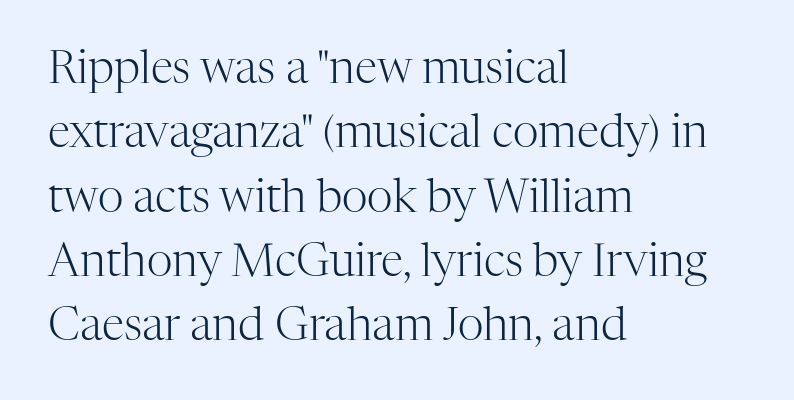
{"serif": "yes", "italic": "no", "bold": "no", "weight": "light", "width": "normal", "stroke_contrast": "high", "x_height": "medium", "monospaced": "no", "underline": "no", "align": "left", "line_spacing": "normal", "line_spacing_ratio": 1.43, "letter_spacing": "normal", "letter_spacing_em": 0.0, "glyph_px": 45}
